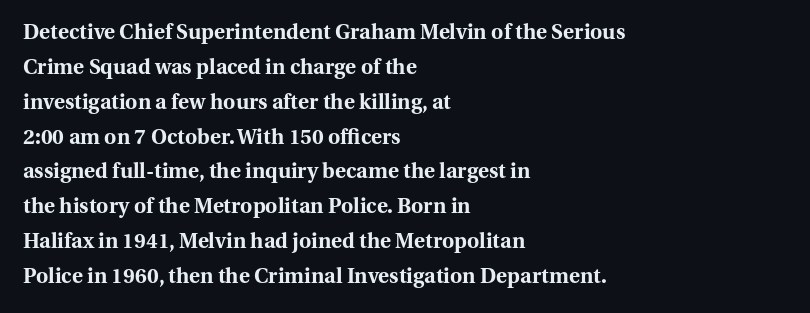
The space beneath each line is pristine and unruled. One-word summary of the alignment: left. Heavy-handed strokes throughout: this text is bold. Between one letter and the next there's only the usual sliver of space.
